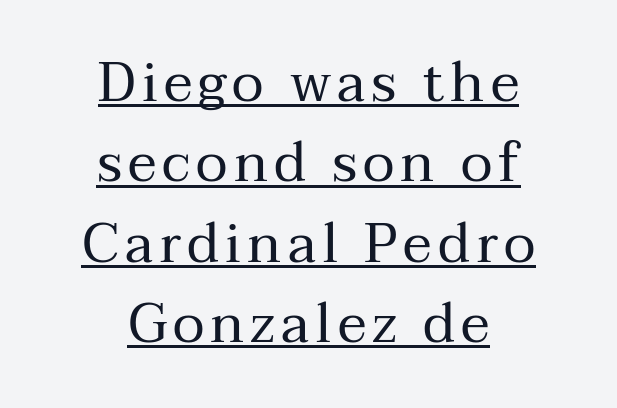
Yep, those are serifs on the letters. Do the characters align in a grid? No, the font is proportional. Posture: upright roman. The font sits on the lighter half of the weight spectrum, regular included.
